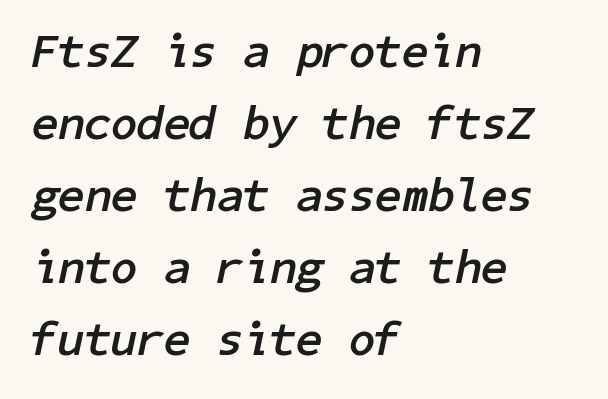
{"italic": "yes", "lean": "right", "slant_degrees": 11, "bold": "yes", "weight": "semibold", "width": "normal", "stroke_contrast": "low", "x_height": "medium", "underline": "no", "align": "left", "line_spacing": "normal", "line_spacing_ratio": 1.5, "letter_spacing": "normal", "letter_spacing_em": 0.0, "glyph_px": 48}
